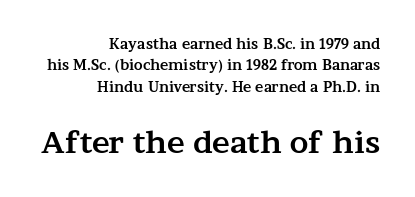
Tall strokes in this sample are plumb rather than angled. The space directly below the letters is spotless. Unlike a clean sans, this face finishes its strokes with serifs. The letterforms sit shoulder to shoulder at normal distance.
